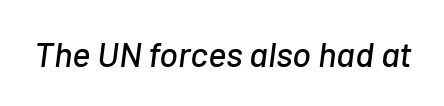
Q: Is the text italic (slanted)? A: Yes, it leans right by about 7 degrees.
Q: Is the text underlined? A: No.
Q: Is the spacing between letters normal or unusually wide? A: Normal.
Q: Width (condensed, normal, or wide)? A: Normal.
Q: Stroke contrast? A: Low.
Q: x-height? A: Medium.
Q: Monospaced? A: No.
